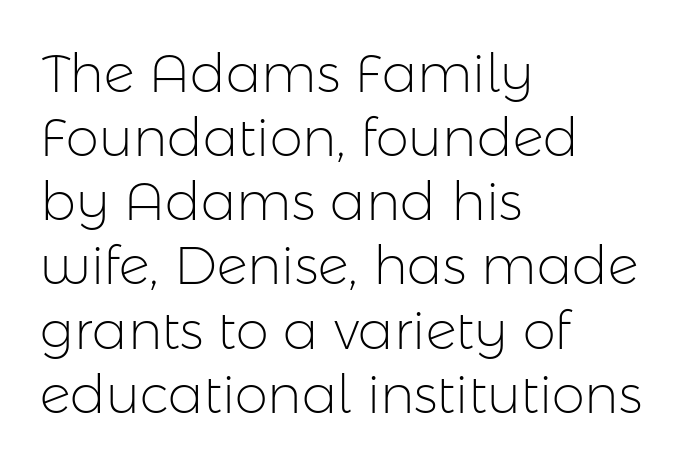
The strip under each line holds only bare page. A typesetter would call this proportional, since set widths differ per character. This is not heavy type; no bold has been used. The paragraph shown leans on its left margin.
